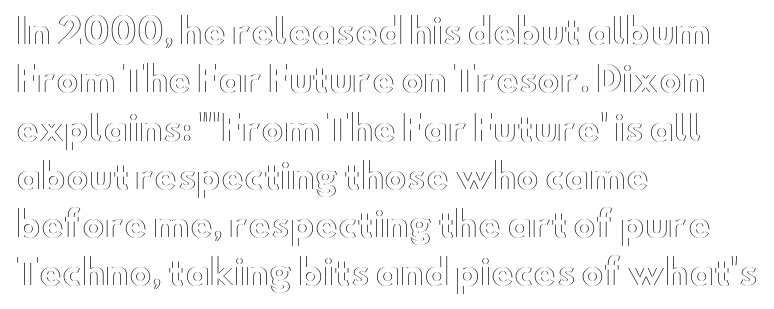
Q: Is the text italic (slanted)? A: No, it is upright.
Q: Is the text underlined? A: No.
Q: How is the paragraph aligned? A: Left-aligned.
Q: Is the spacing between letters normal or unusually wide? A: Normal.
Q: Is the spacing between lines tight, normal or loose? A: Normal.
Q: Width (condensed, normal, or wide)? A: Wide.
Q: x-height? A: Small.
Q: Monospaced? A: No.
